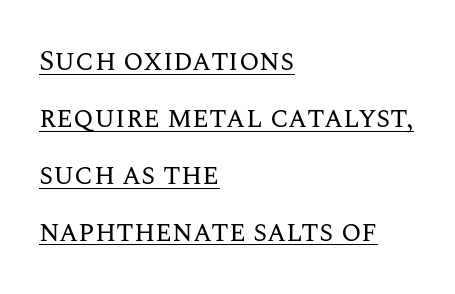
The image shows 29 px regular-weight type, upright; set left-aligned, loose line spacing (1.96x), normal letter spacing, underlined; medium stroke contrast and a large x-height.
